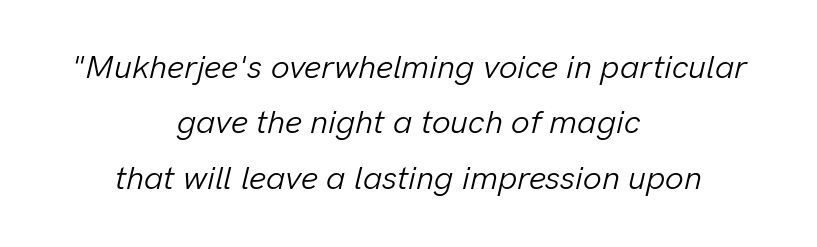
Q: Is the text bold? A: No.
Q: Is the text italic (slanted)? A: Yes, it leans right by about 13 degrees.
Q: Is the text underlined? A: No.
Q: How is the paragraph aligned? A: Centered.
Q: Is the spacing between letters normal or unusually wide? A: Normal.
Q: Is the spacing between lines tight, normal or loose? A: Normal.
Q: Width (condensed, normal, or wide)? A: Normal.
Q: Stroke contrast? A: Low.
Q: x-height? A: Medium.
Q: Monospaced? A: No.
